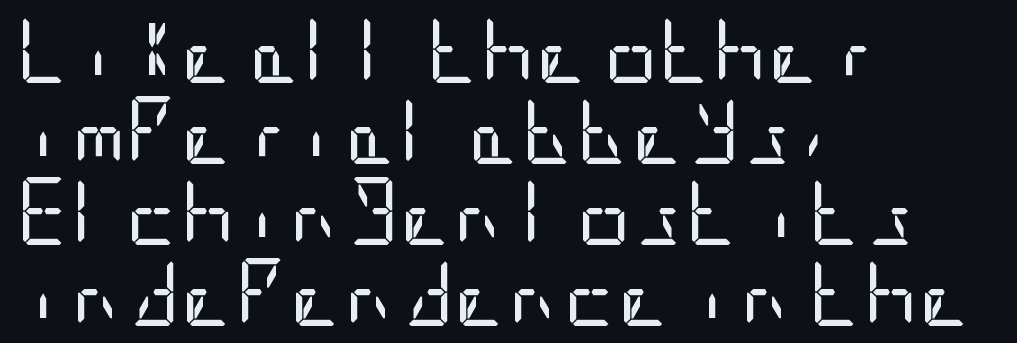
If you drew a line through each stem, it would be perfectly vertical. Letterform terminals end flat and unadorned throughout the passage. Each word holds together tightly as a unit, with standard inter-letter gaps. The strip under each line holds only bare page.
